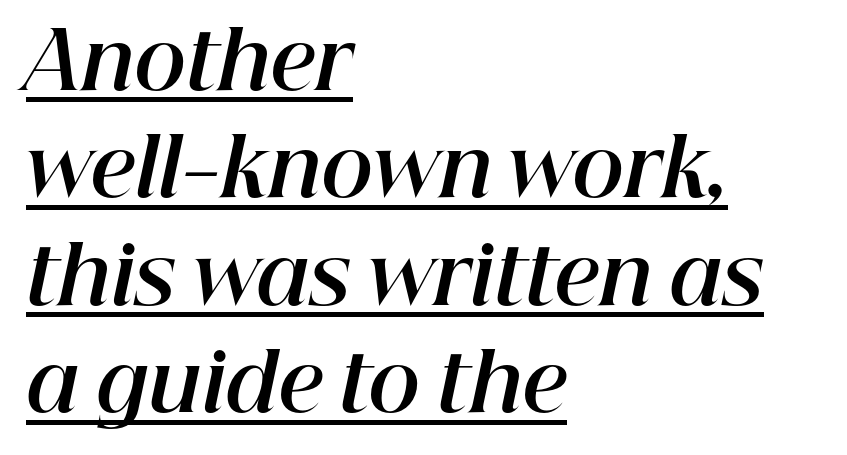
{"italic": "yes", "lean": "right", "slant_degrees": 12, "bold": "yes", "weight": "bold", "width": "normal", "stroke_contrast": "high", "x_height": "medium", "monospaced": "no", "underline": "yes", "align": "left", "line_spacing": "normal", "line_spacing_ratio": 1.36, "letter_spacing": "normal", "letter_spacing_em": 0.0, "glyph_px": 79}
